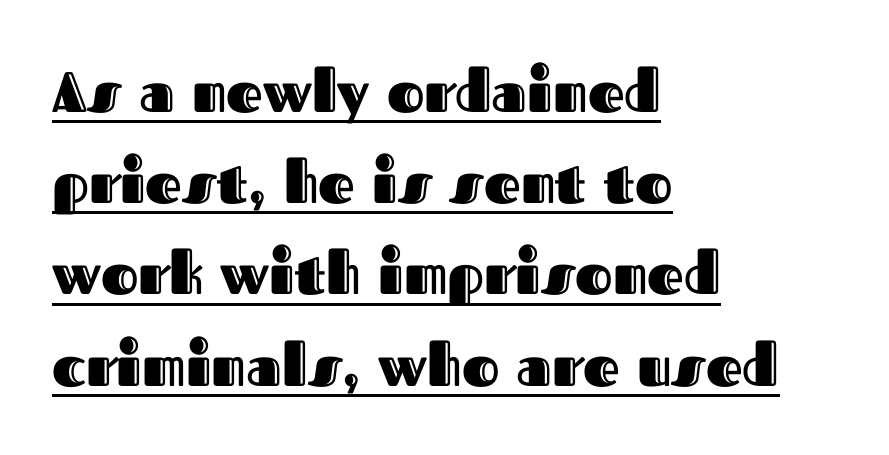
{"italic": "no", "width": "normal", "x_height": "medium", "monospaced": "no", "underline": "yes", "align": "left", "line_spacing": "normal", "line_spacing_ratio": 1.6, "letter_spacing": "normal", "letter_spacing_em": 0.0, "glyph_px": 57}
